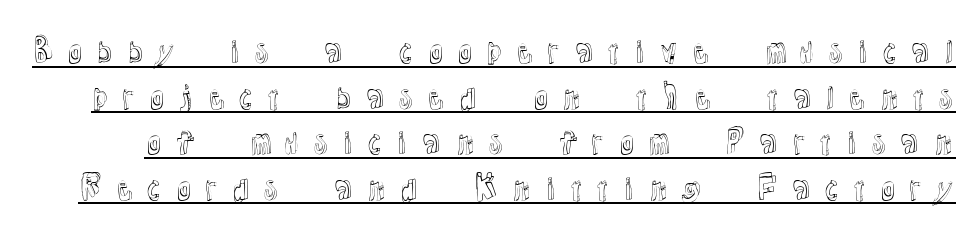
Regular leading. Look at the tracking — it's clearly loosened, letters drifting apart. Is there any slant? The stems are plumb. Quick note: underline on. This sample has the flowing, uneven cadence of proportional lettering.
